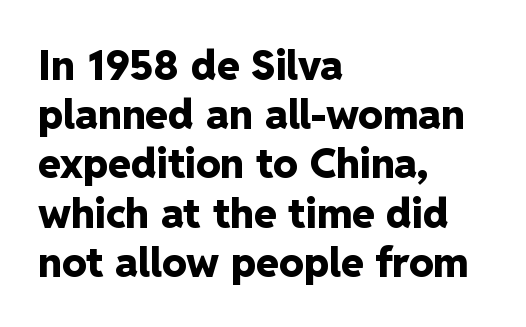
The image shows 41 px heavy sans-serif type, upright; set left-aligned, line spacing 1.2x, normal letter spacing, not underlined; low stroke contrast and a medium x-height.
